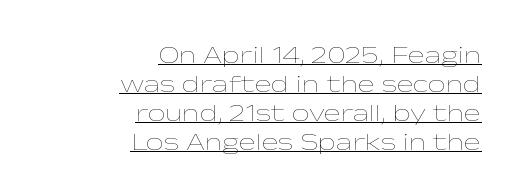
Q: Is the text bold? A: No.
Q: Is the text italic (slanted)? A: No, it is upright.
Q: Is the text underlined? A: Yes.
Q: How is the paragraph aligned? A: Right-aligned.
Q: Is the spacing between letters normal or unusually wide? A: Normal.
